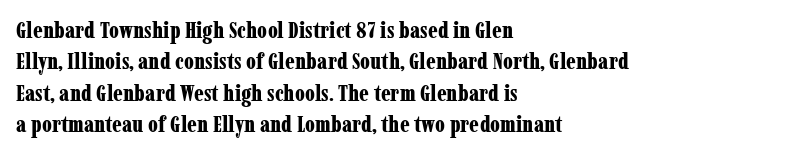
If you drew a line through each stem, it would be perfectly vertical. The face used here has the dense, thick strokes of a bold. All the whitespace from short lines collects on the right. Observe the ordinary spacing: letters are neighbours, not strangers. Rule under the text: the space is simply empty.
